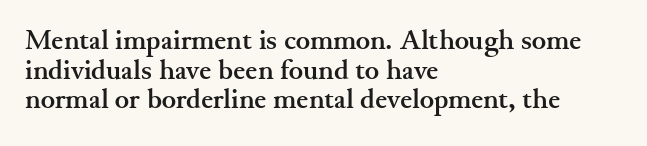
{"italic": "no", "bold": "yes", "underline": "no", "align": "left", "line_spacing": "tight", "line_spacing_ratio": 1.1, "letter_spacing": "normal", "letter_spacing_em": 0.0, "glyph_px": 27}
